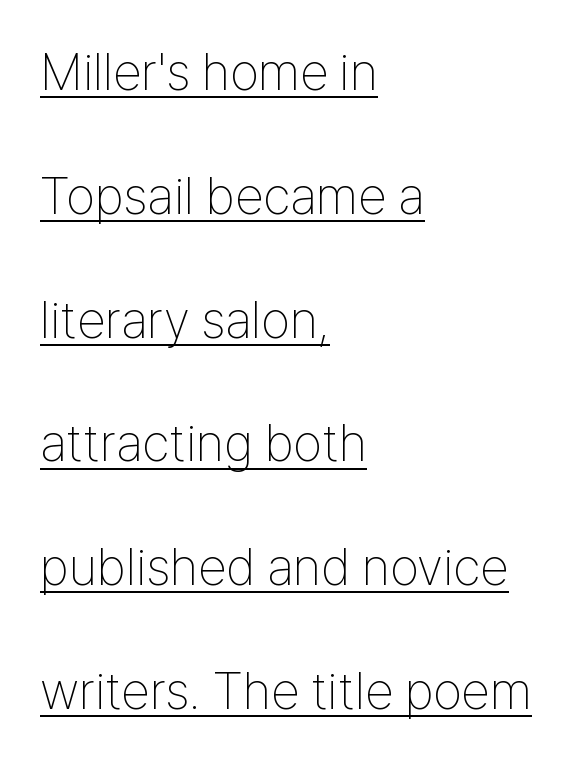
The image shows 52 px thin, condensed sans-serif type, upright; set left-aligned, loose line spacing (2.38x), normal letter spacing, underlined; low stroke contrast and a medium x-height.
